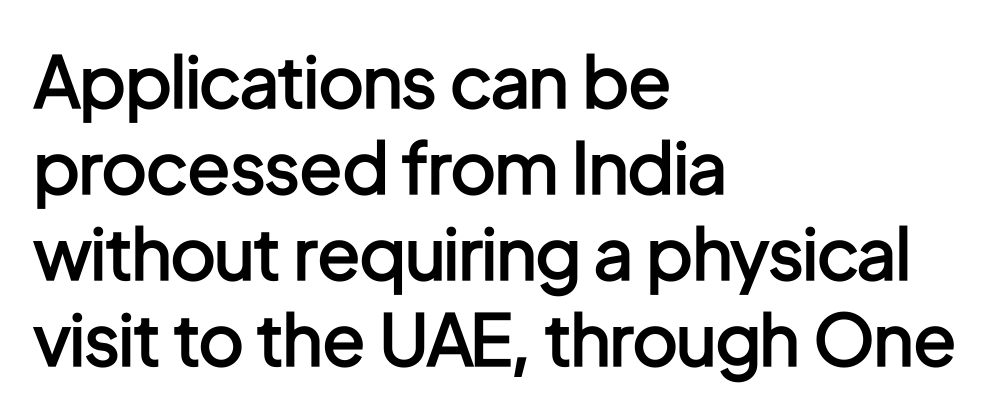
If you drew a ruler down the left edge, every line would touch it. When letters stand straight like this, we call the style roman or upright. A bit beefed up — I'd call it semibold rather than bold. Between one letter and the next there's only the usual sliver of space. This sample has the flowing, uneven cadence of proportional lettering.
